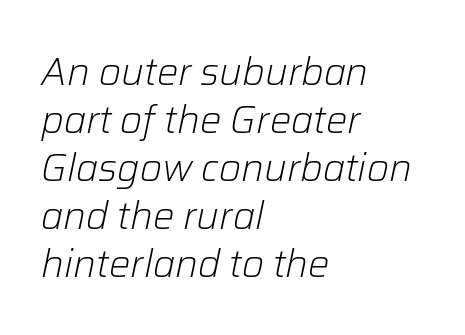
Summary of vertical rhythm: regular, with standard interline spacing. Notice how the stems are inclined rather than vertical — that's the hallmark of italics. Stems and bowls with no extra thickness — not bold. In CSS terms this would be text-align: left.
